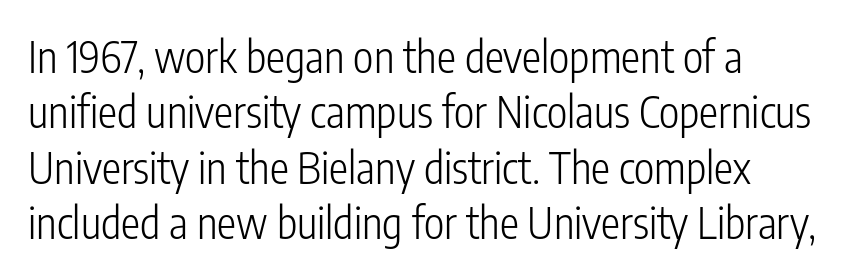
Q: Is the text bold? A: No.
Q: Is the text italic (slanted)? A: No, it is upright.
Q: Is the typeface a serif or a sans-serif typeface? A: Sans-serif.
Q: Is the text underlined? A: No.
Q: How is the paragraph aligned? A: Left-aligned.
Q: Is the spacing between letters normal or unusually wide? A: Normal.
Q: Is the spacing between lines tight, normal or loose? A: Normal.
Q: Width (condensed, normal, or wide)? A: Condensed.
Q: Stroke contrast? A: Low.
Q: x-height? A: Medium.
Q: Monospaced? A: No.
